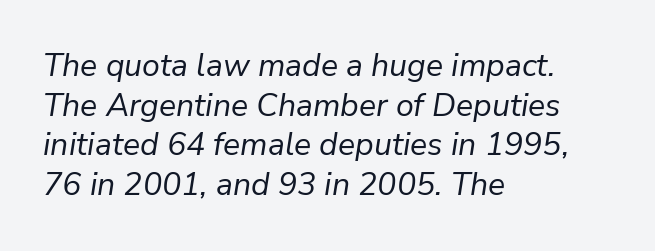
Q: Is the text bold? A: No.
Q: Is the text italic (slanted)? A: Yes, it leans right by about 9 degrees.
Q: Is the text underlined? A: No.
Q: How is the paragraph aligned? A: Left-aligned.
Q: Is the spacing between letters normal or unusually wide? A: Normal.
Q: Width (condensed, normal, or wide)? A: Normal.
Q: Stroke contrast? A: Low.
Q: x-height? A: Medium.
Q: Monospaced? A: No.
